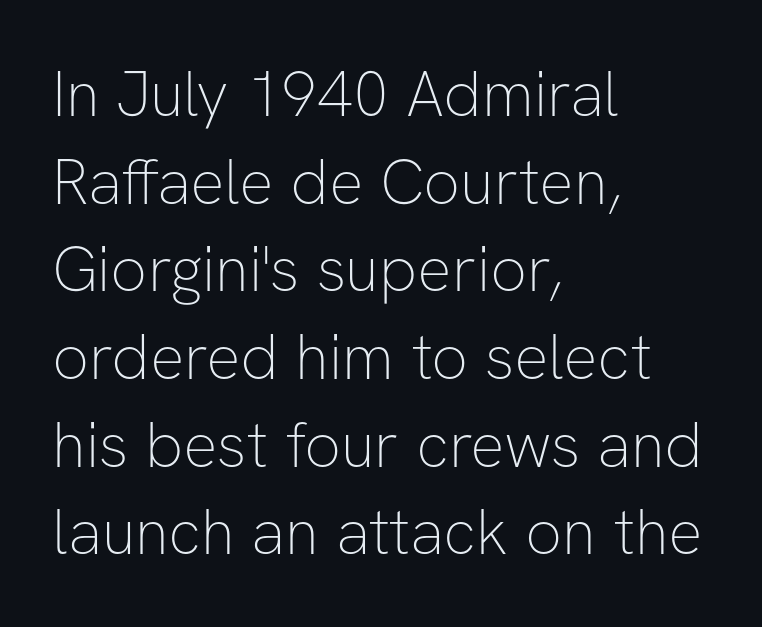
The image shows 64 px thin sans-serif type, upright; set left-aligned, normal line spacing (1.37x), normal letter spacing, not underlined; low stroke contrast and a medium x-height.
